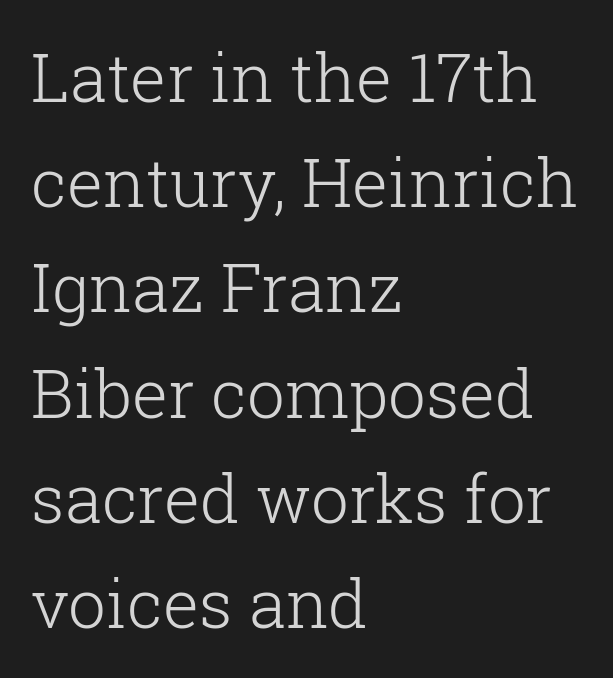
Q: Is the text bold? A: No.
Q: Is the text italic (slanted)? A: No, it is upright.
Q: Is the typeface a serif or a sans-serif typeface? A: Serif.
Q: Is the text underlined? A: No.
Q: How is the paragraph aligned? A: Left-aligned.
Q: Is the spacing between letters normal or unusually wide? A: Normal.
Q: Is the spacing between lines tight, normal or loose? A: Normal.
Q: Width (condensed, normal, or wide)? A: Normal.
Q: Stroke contrast? A: Low.
Q: x-height? A: Medium.
Q: Monospaced? A: No.
